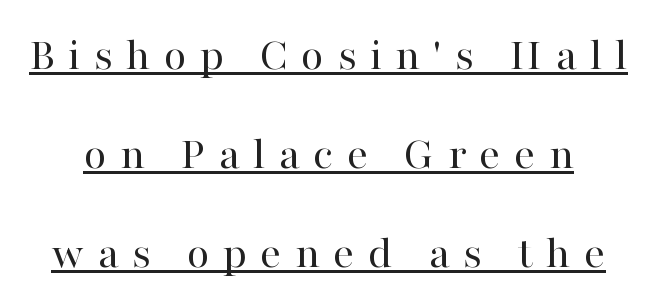
The image shows 47 px regular-weight serif type, upright; set loose line spacing (2.11x), unusually wide letter spacing (+0.28 em), underlined; high stroke contrast and a medium x-height.
